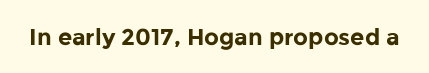
Notice how thick the strokes are: this is what a full bold looks like. In terms of letterspacing, this is plain default setting. The specimen omits any rule beneath the text block's lines. The lettering stays uniformly vertical, giving the passage a roman look.
